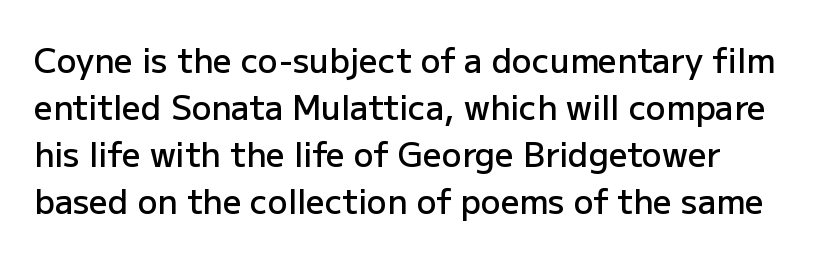
Letter spacing: default. In terms of leading, this rendering sits right in the middle. Type without underlining. These lines are composed in type without serifs. This sample has the flowing, uneven cadence of proportional lettering. The lettering holds an erect, upright posture throughout.
